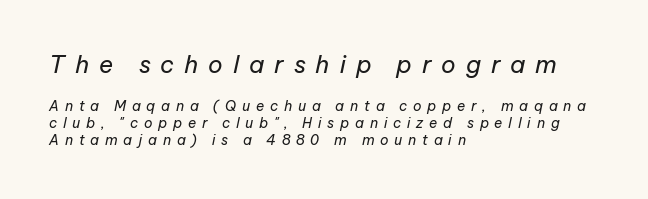
The rendering inserts visible extra space after every character. The ragged edge is on the right, which tells us the setting is flush left. The specimen reads as italic at a glance. Bare-footed words on every line. Counters stay open thanks to moderate or lighter strokes. This layout puts the oversized block above and the modest block below.
